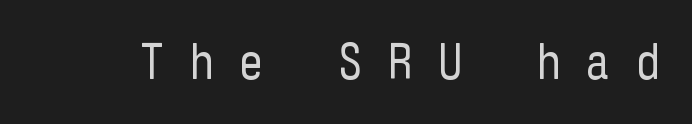
Q: Is the text bold? A: No.
Q: Is the text italic (slanted)? A: No, it is upright.
Q: Is the typeface a serif or a sans-serif typeface? A: Sans-serif.
Q: Is the text underlined? A: No.
Q: Is the spacing between letters normal or unusually wide? A: Unusually wide.
Q: Width (condensed, normal, or wide)? A: Condensed.
Q: Stroke contrast? A: Low.
Q: x-height? A: Medium.
